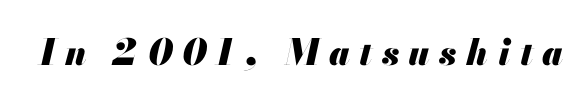
Tracking here is generous; glyphs stand well apart from one another. Pretty heavy lettering here — definitely bold. Spacing verdict: proportional, widths tailored to each character. Check under the words: just untouched page. Italic? Definitely — the glyphs are oblique.
